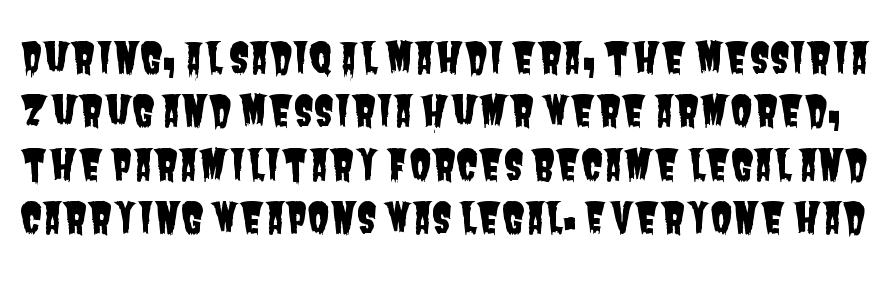
Q: Is the typeface a serif or a sans-serif typeface? A: Sans-serif.
Q: Is the text underlined? A: No.
Q: Is the spacing between letters normal or unusually wide? A: Normal.
Q: Is the spacing between lines tight, normal or loose? A: Normal.
Q: Width (condensed, normal, or wide)? A: Condensed.
Q: Stroke contrast? A: Low.
Q: x-height? A: Large.
Q: Monospaced? A: No.
